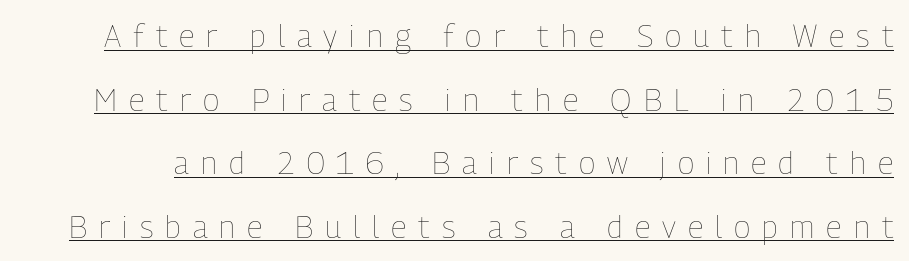
Posture: vertical. The typesetter has applied underlining to the passage shown. The letters are spread apart with noticeably loose tracking. This sample has the flowing, uneven cadence of proportional lettering. No chunkiness to these letters — they're not bold.
